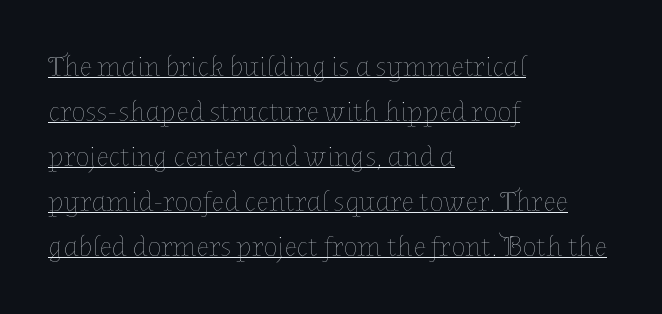
Q: Is the text bold? A: No.
Q: Is the text italic (slanted)? A: No, it is upright.
Q: Is the text underlined? A: Yes.
Q: How is the paragraph aligned? A: Left-aligned.
Q: Is the spacing between letters normal or unusually wide? A: Normal.
Q: Is the spacing between lines tight, normal or loose? A: Normal.
Q: Width (condensed, normal, or wide)? A: Normal.
Q: Stroke contrast? A: Low.
Q: x-height? A: Medium.
Q: Monospaced? A: No.
